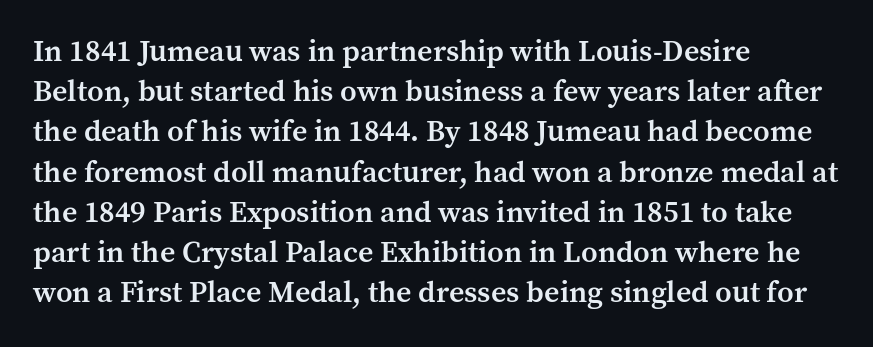
Stroke terminals: seriffed. Do the letters lean? They stand straight. Teacher's note: observe the even left margin — that is flush-left alignment. Is this a fixed-width face? No — the glyphs have proportional, varying widths. Compared with typical paragraphs, the rows here are spaced about the same. Observe the ordinary spacing: letters are neighbours, not strangers.
